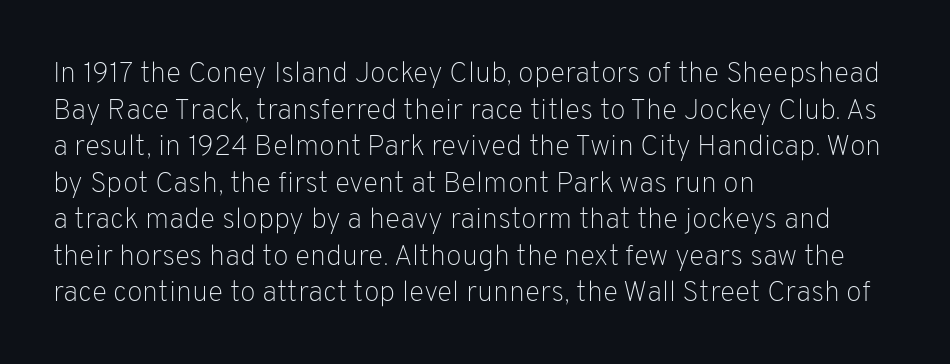
{"serif": "no", "italic": "no", "bold": "no", "weight": "light", "width": "normal", "stroke_contrast": "low", "x_height": "medium", "monospaced": "no", "underline": "no", "align": "left", "line_spacing": "normal", "line_spacing_ratio": 1.26, "letter_spacing": "normal", "letter_spacing_em": 0.0, "glyph_px": 29}
